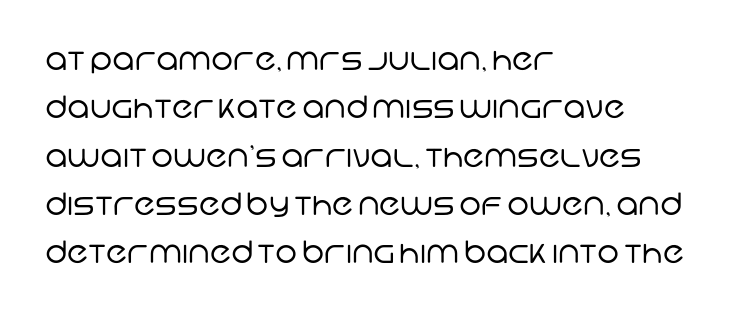
{"serif": "no", "bold": "no", "weight": "regular", "width": "normal", "stroke_contrast": "low", "x_height": "large", "monospaced": "no", "underline": "no", "align": "left", "line_spacing": "normal", "line_spacing_ratio": 1.56, "letter_spacing": "normal", "letter_spacing_em": 0.0, "glyph_px": 31}
